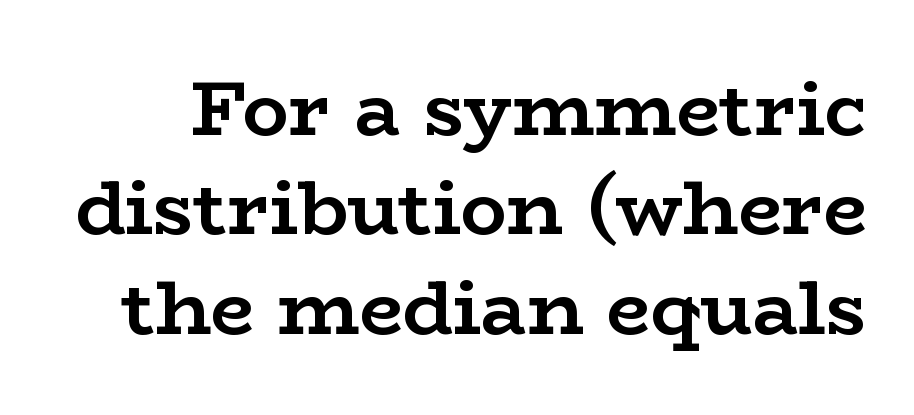
{"serif": "yes", "italic": "no", "bold": "yes", "weight": "semibold", "width": "wide", "stroke_contrast": "low", "x_height": "medium", "monospaced": "no", "underline": "no", "line_spacing": "normal", "line_spacing_ratio": 1.29, "letter_spacing": "normal", "letter_spacing_em": 0.0, "glyph_px": 77}
